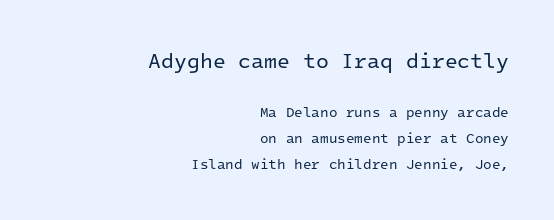
Has an underline been added? It has not. Words appear dense and cohesive because spacing is normal. Typesetter's note — upper block bumped up in size, lower block left smaller. A roman cut, with each character standing at attention. This rendering uses right alignment, leaving the left contour irregular.
